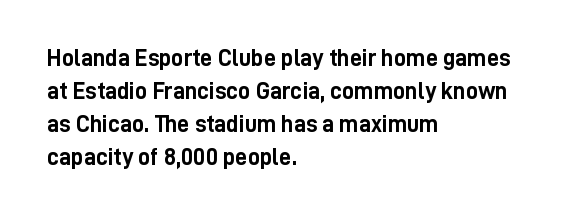
The image shows 24 px bold type, upright; set left-aligned, normal line spacing (1.38x), normal letter spacing, not underlined.
